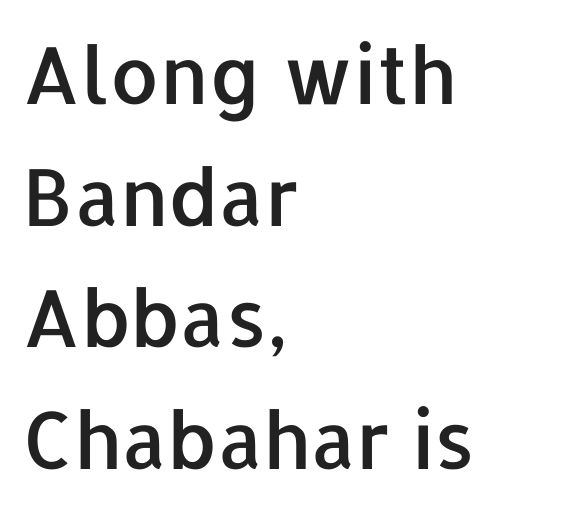
{"serif": "no", "italic": "no", "width": "normal", "stroke_contrast": "low", "x_height": "medium", "monospaced": "no", "underline": "no", "align": "left", "line_spacing": "normal", "line_spacing_ratio": 1.54, "letter_spacing": "normal", "letter_spacing_em": 0.0, "glyph_px": 79}
